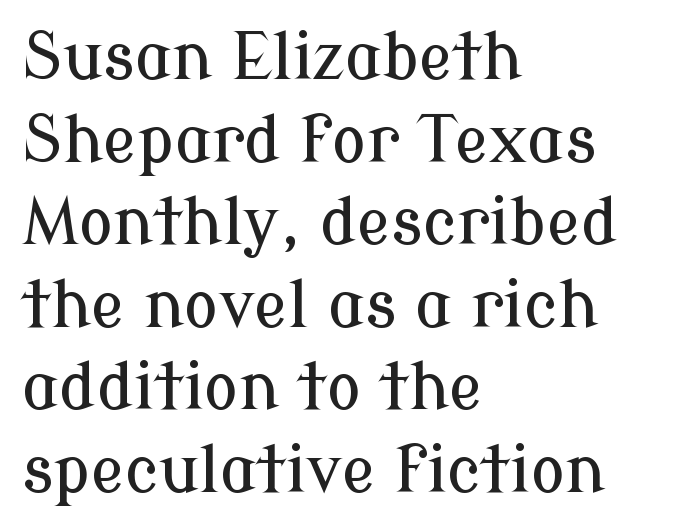
The image shows 64 px serif type, upright; set left-aligned, normal line spacing (1.29x), normal letter spacing, not underlined; low stroke contrast and a medium x-height.
